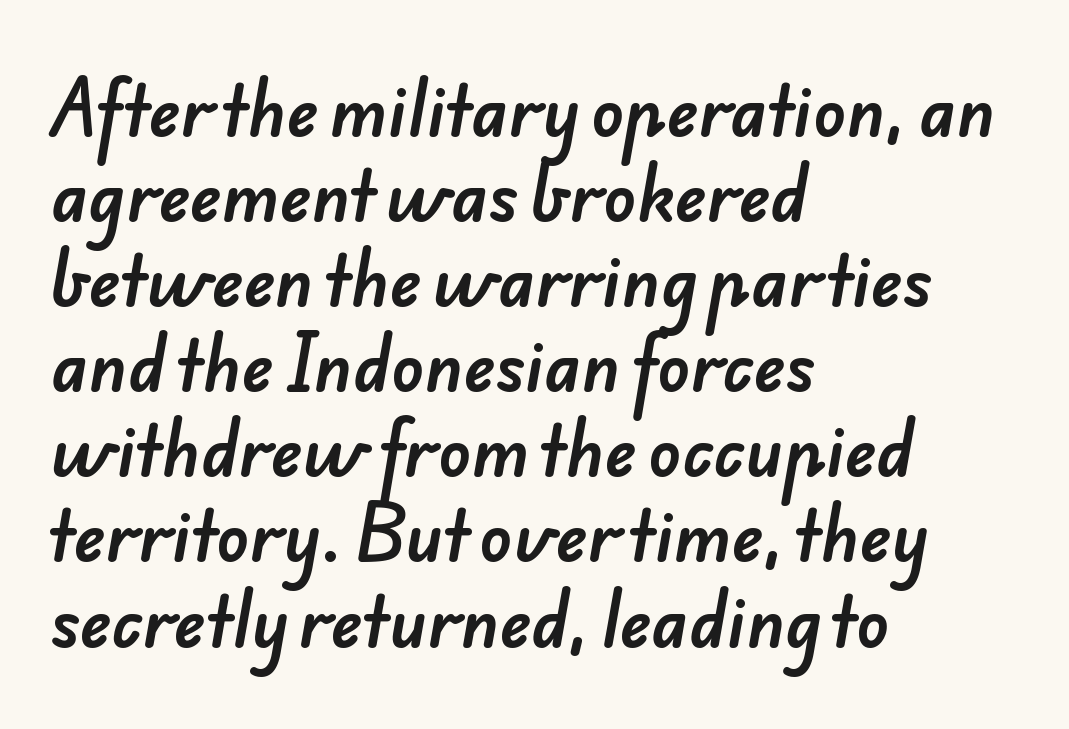
The image shows 67 px sans-serif type; set left-aligned, normal line spacing (1.27x), normal letter spacing, not underlined; low stroke contrast and a small x-height.
